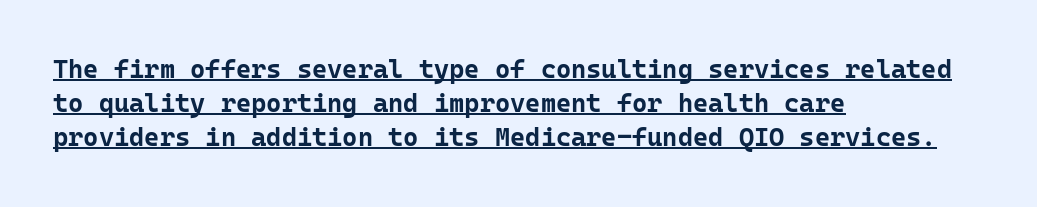
Vertically, the passage feels balanced, rows spaced as you'd expect. Is there any slant? The stems are plumb. A rule runs beneath these lines of type. These lines are set flush left with a ragged right edge. A dark, heavy texture on the line: the type is bold. The passage shown has conventional tracking throughout.
